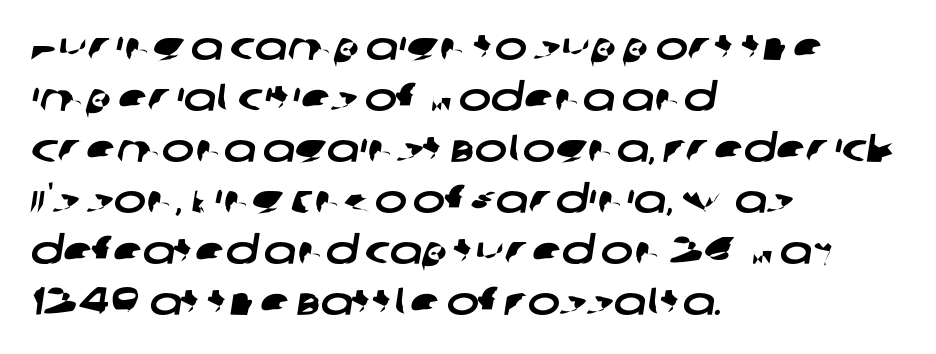
{"serif": "no", "width": "wide", "stroke_contrast": "low", "x_height": "large", "monospaced": "no", "underline": "no", "align": "left", "line_spacing": "normal", "line_spacing_ratio": 1.31, "letter_spacing": "normal", "letter_spacing_em": 0.0, "glyph_px": 39}
